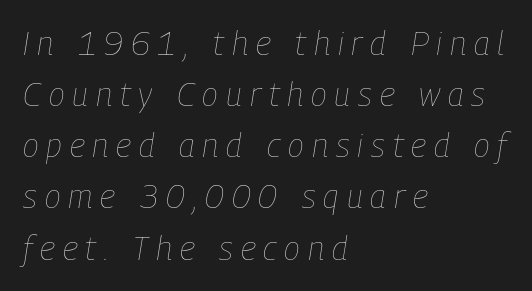
The image shows 33 px thin, condensed type, italic (leaning right); set left-aligned, normal line spacing (1.55x), unusually wide letter spacing (+0.24 em), not underlined; low stroke contrast and a medium x-height.
